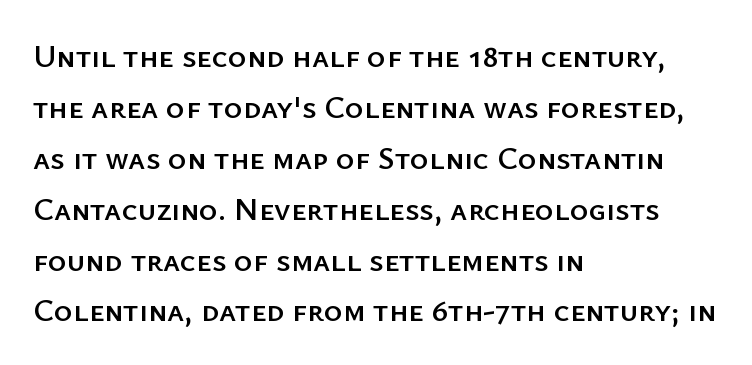
The image shows 32 px sans-serif type, upright; set left-aligned, normal line spacing (1.59x), normal letter spacing, not underlined; low stroke contrast and a medium x-height.
